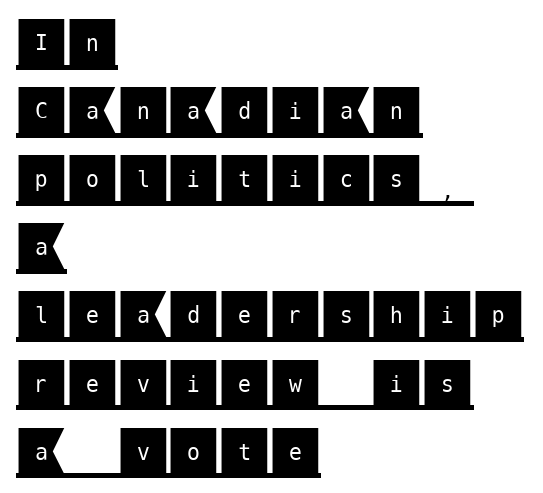
The image shows 52 px sans-serif type, upright; set left-aligned, normal line spacing (1.31x), normal letter spacing, underlined; medium stroke contrast and a large x-height.
